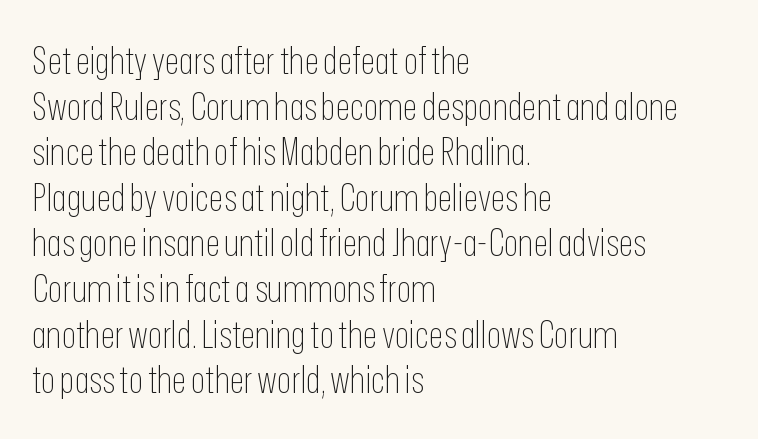
The image shows 38 px thin, condensed sans-serif type, upright; set left-aligned, line spacing 1.2x, normal letter spacing, not underlined; low stroke contrast and a medium x-height.
